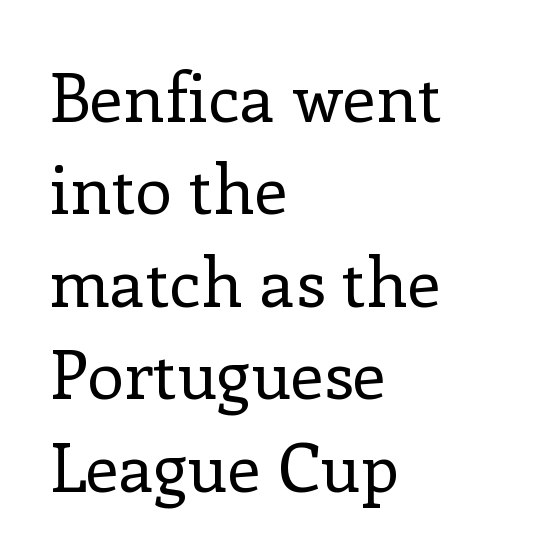
Typeset ragged right — the left edge is the straight one. The space beneath each line is pristine and unruled. The typeface has the unassuming heft of standard copy or less. In terms of letterspacing, this is plain default setting. Designer's note — italics off, roman on. Serifs: yes, visible at the terminals of the letterforms.
